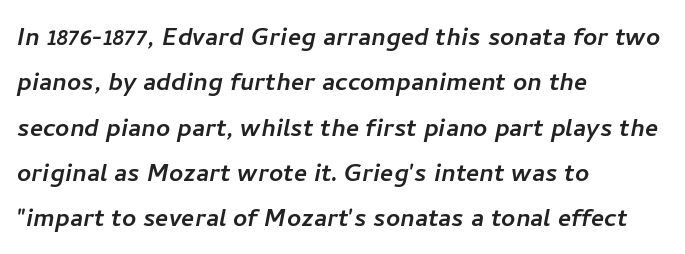
Is there much room between lines? A standard amount, neither cramped nor airy. These lines are rendered in a variable-pitch font. Short and long lines alike share a common starting point at left. The space beneath each line is pristine and unruled. Look at the bottom of the vertical strokes: they stop flat, with no serifs. What stands out about the letter spacing? Nothing — it is the standard amount.
